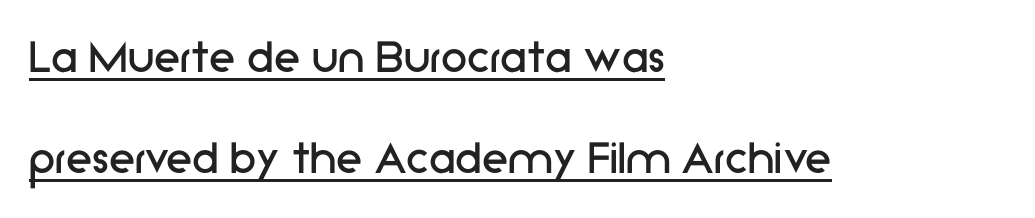
The image shows 53 px regular-weight sans-serif type, upright; set left-aligned, loose line spacing (1.9x), normal letter spacing, underlined; low stroke contrast and a medium x-height.
